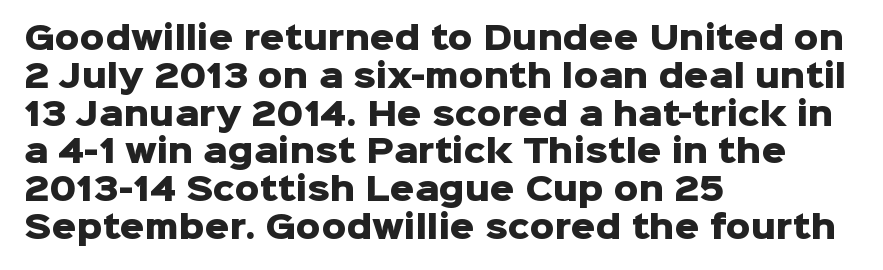
Varying glyph widths throughout — classic text-font behaviour. The passage shown is emphatically bold. The gap between lines stays unmarked. This sample is left-justified, so line endings fall wherever the words run out. No feet cap the strokes, marking this as sans-serif type.
